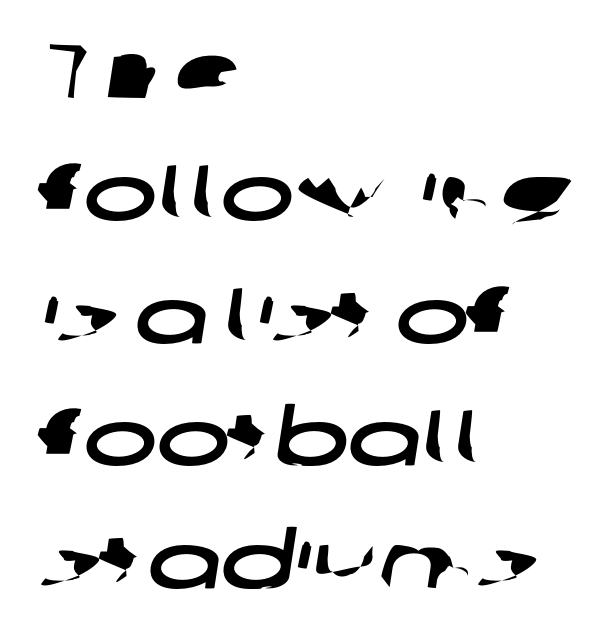
Q: Is the typeface a serif or a sans-serif typeface? A: Sans-serif.
Q: Is the text underlined? A: No.
Q: How is the paragraph aligned? A: Left-aligned.
Q: Is the spacing between letters normal or unusually wide? A: Normal.
Q: Is the spacing between lines tight, normal or loose? A: Normal.
Q: Width (condensed, normal, or wide)? A: Wide.
Q: Stroke contrast? A: Low.
Q: x-height? A: Medium.
Q: Monospaced? A: No.
